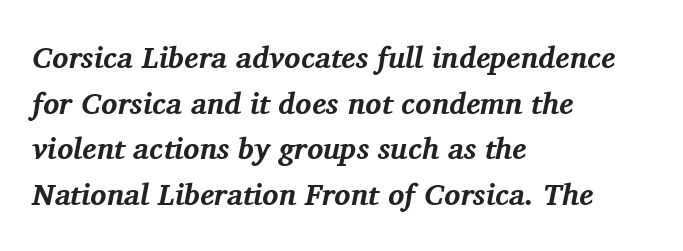
Q: Is the text bold? A: Yes.
Q: Is the text italic (slanted)? A: Yes, it leans right by about 11 degrees.
Q: Is the typeface a serif or a sans-serif typeface? A: Serif.
Q: Is the text underlined? A: No.
Q: How is the paragraph aligned? A: Left-aligned.
Q: Is the spacing between letters normal or unusually wide? A: Normal.
Q: Is the spacing between lines tight, normal or loose? A: Normal.
Q: Width (condensed, normal, or wide)? A: Normal.
Q: Stroke contrast? A: Medium.
Q: x-height? A: Medium.
Q: Monospaced? A: No.
